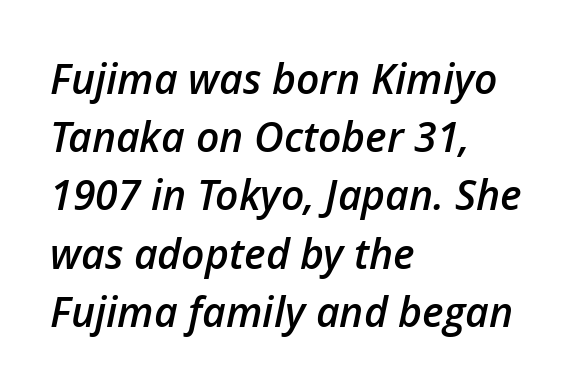
Q: Is the text bold? A: Semi-bold.
Q: Is the text italic (slanted)? A: Yes, it leans right by about 12 degrees.
Q: Is the text underlined? A: No.
Q: How is the paragraph aligned? A: Left-aligned.
Q: Is the spacing between letters normal or unusually wide? A: Normal.
Q: Is the spacing between lines tight, normal or loose? A: Normal.
Q: Width (condensed, normal, or wide)? A: Normal.
Q: Stroke contrast? A: Low.
Q: x-height? A: Medium.
Q: Monospaced? A: No.
